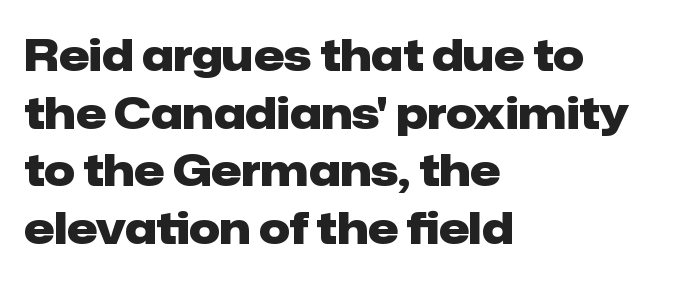
Look at the stroke-to-counter ratio: heavy, a bold. The lines sit at an ordinary, default distance from one another. Rendered with straight, roman letterforms. Standard letterfit; no display-style spreading of the glyphs. Descenders are the only things crossing below the line. The passage is arranged the way most books set body copy — flush left.
